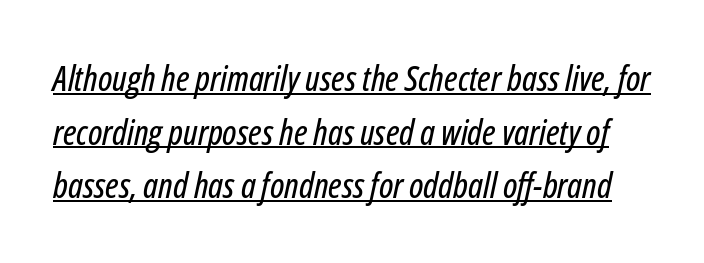
{"italic": "yes", "lean": "right", "slant_degrees": 12, "width": "condensed", "stroke_contrast": "low", "x_height": "medium", "monospaced": "no", "underline": "yes", "line_spacing": "normal", "line_spacing_ratio": 1.53, "letter_spacing": "normal", "letter_spacing_em": 0.0, "glyph_px": 35}
